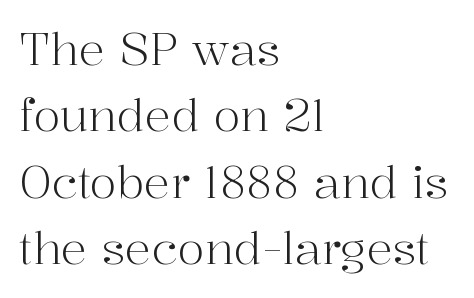
{"serif": "yes", "italic": "no", "bold": "no", "weight": "light", "width": "normal", "stroke_contrast": "high", "x_height": "medium", "monospaced": "no", "underline": "no", "align": "left", "line_spacing": "normal", "line_spacing_ratio": 1.51, "letter_spacing": "normal", "letter_spacing_em": 0.0, "glyph_px": 44}
